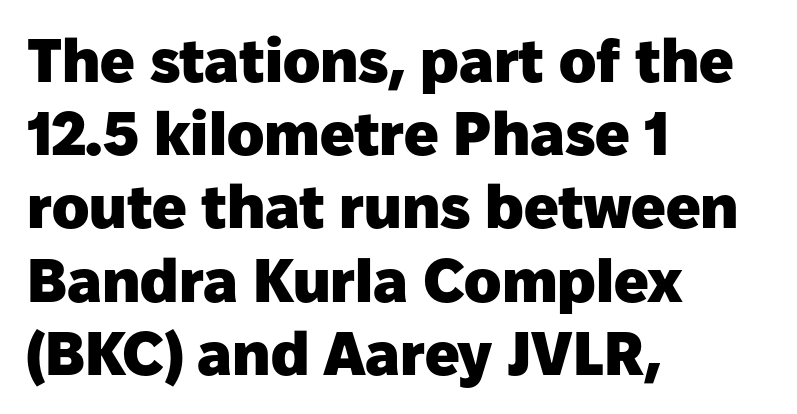
Decoration check: the copy has no underline. All the whitespace from short lines collects on the right. Notice how thick the strokes are: this is what a full bold looks like. The letters carry no serifs — their stems end cleanly without finishing strokes. Upright lettering throughout. Standard letterfit; no display-style spreading of the glyphs.
